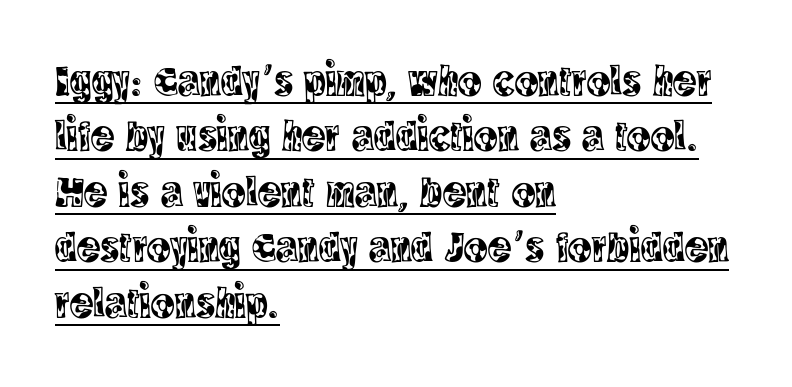
Posture: upright roman. These lines sit exactly where default settings would place them. Looks like regular typesetting: each glyph gets only the width it needs. The tracking reads as untouched default to a designer's eye. Notice how the passage keeps a crisp vertical edge on the left only.
